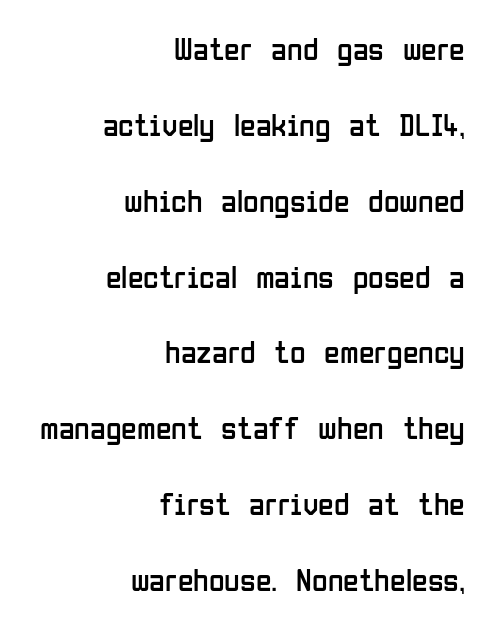
Q: Is the text bold? A: No.
Q: Is the text italic (slanted)? A: No, it is upright.
Q: Is the typeface a serif or a sans-serif typeface? A: Sans-serif.
Q: Is the text underlined? A: No.
Q: How is the paragraph aligned? A: Right-aligned.
Q: Is the spacing between letters normal or unusually wide? A: Normal.
Q: Is the spacing between lines tight, normal or loose? A: Loose.
Q: Width (condensed, normal, or wide)? A: Condensed.
Q: Stroke contrast? A: Low.
Q: x-height? A: Medium.
Q: Monospaced? A: No.
